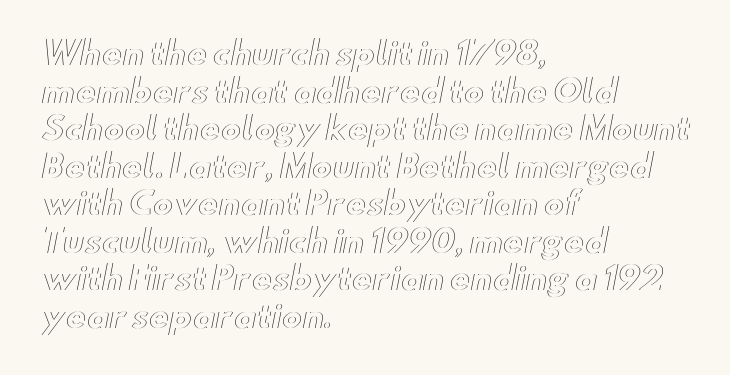
What stands out about the letter spacing? Nothing — it is the standard amount. Anything drawn beneath the words? Only blank space. Note the varied advance widths — an 'i' is clearly narrower than an 'm'. The lines in this sample share a left origin and differ only in where they stop.
